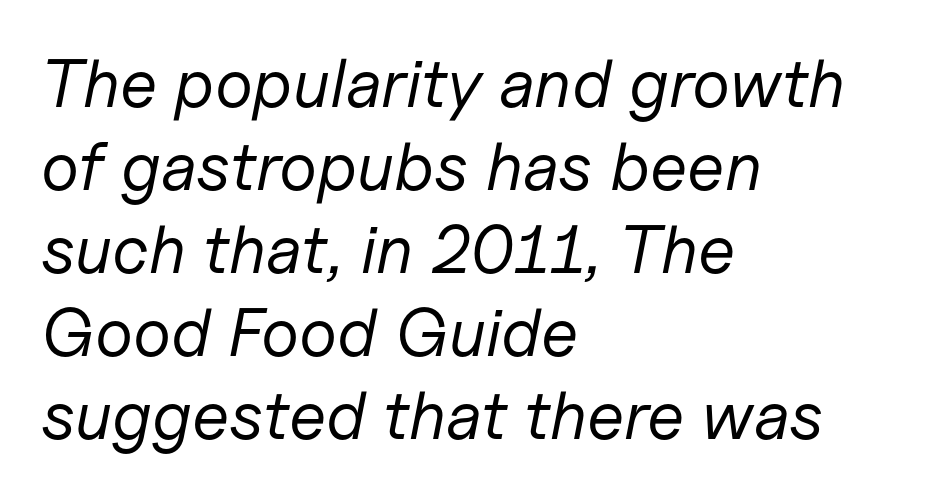
{"italic": "yes", "lean": "right", "slant_degrees": 11, "bold": "no", "weight": "regular", "width": "normal", "stroke_contrast": "low", "x_height": "medium", "monospaced": "no", "underline": "no", "align": "left", "line_spacing_ratio": 1.22, "letter_spacing": "normal", "letter_spacing_em": 0.0, "glyph_px": 68}
